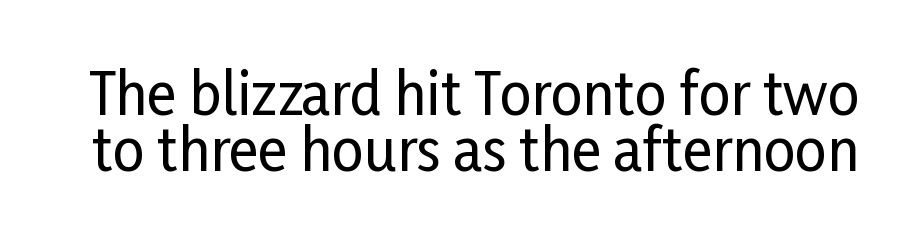
Whoever set this chose condensed vertical rhythm over breathing room. The gaps between neighbouring characters are ordinary and unremarkable. Looks like regular typesetting: each glyph gets only the width it needs. Quick note: not italic, upright. Stroke terminals: plain, sans-serif.
